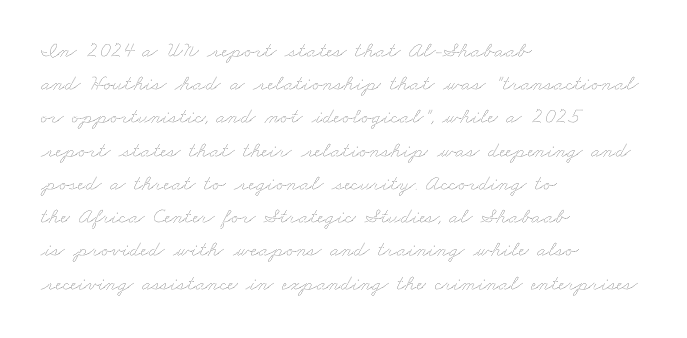
The image shows 22 px text type; set left-aligned, normal line spacing (1.51x), normal letter spacing, not underlined.
